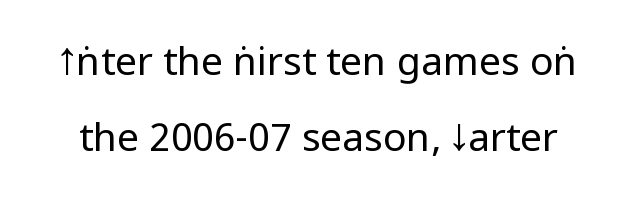
{"serif": "no", "italic": "no", "bold": "no", "weight": "regular", "width": "condensed", "stroke_contrast": "low", "x_height": "large", "monospaced": "no", "underline": "no", "line_spacing": "loose", "line_spacing_ratio": 1.94, "letter_spacing": "normal", "letter_spacing_em": 0.0, "glyph_px": 39}
